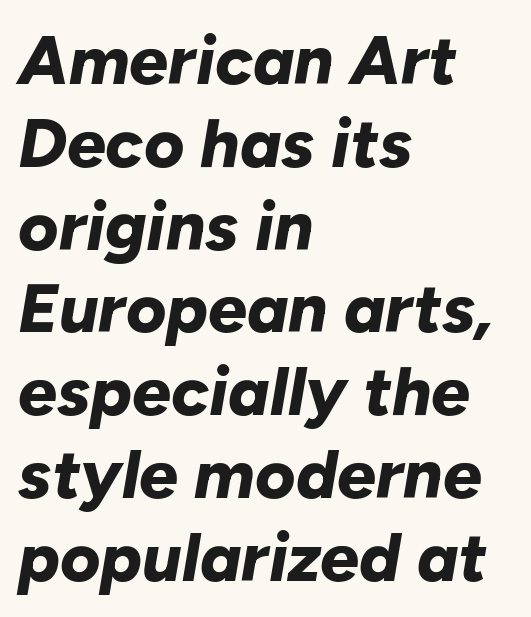
The image shows 69 px bold type, italic (leaning right); set left-aligned, line spacing 1.2x, normal letter spacing, not underlined; low stroke contrast and a medium x-height.
